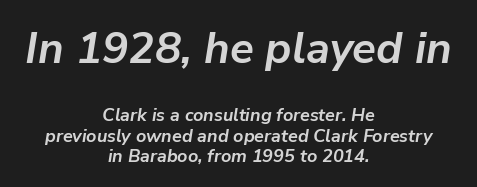
The image shows 44 px semibold type, italic (leaning right); set centered, tight line spacing (1.12x), normal letter spacing, not underlined; the first (top) block is 2.44x larger; low stroke contrast and a medium x-height.
